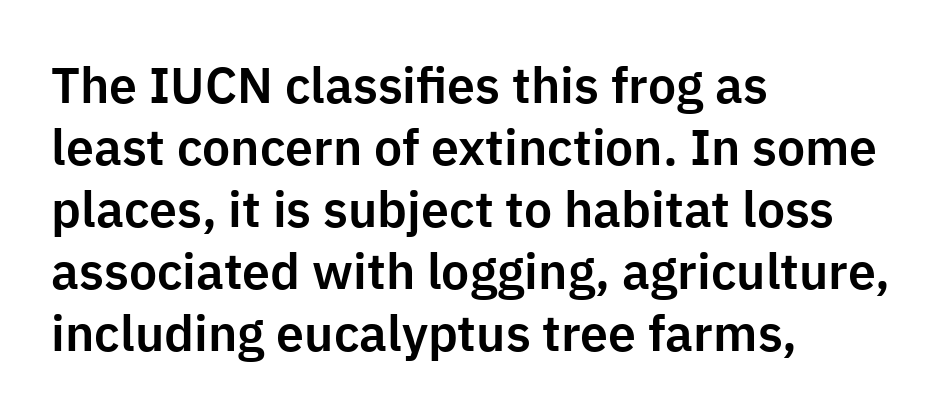
The letters carry no serifs — their stems end cleanly without finishing strokes. Looks like regular typesetting: each glyph gets only the width it needs. Each line starts at the same left margin while the right side varies. Quick note: underline off. The letters sit at their default tracking, neither squeezed nor spread. These lines were composed using upright roman letters.
